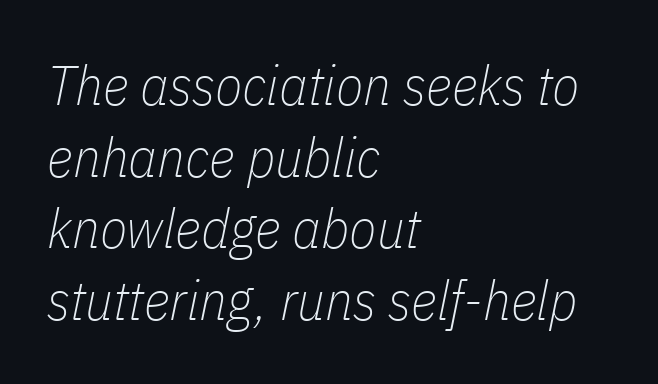
The string is rendered with underlining switched off. The gaps between neighbouring characters are ordinary and unremarkable. Do the characters align in a grid? No, the font is proportional. The font sits on the lighter half of the weight spectrum, regular included.
